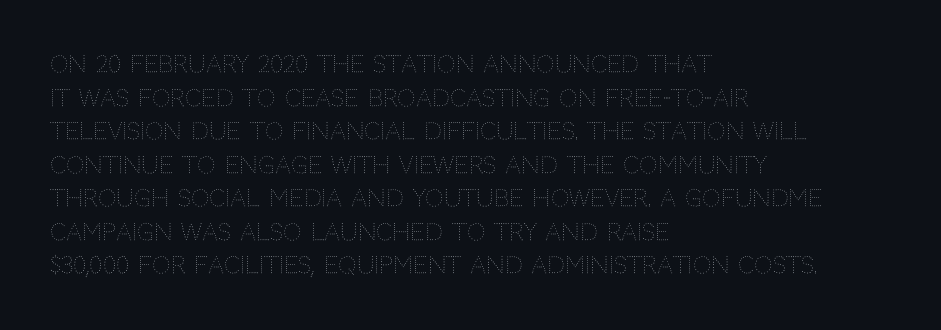
{"italic": "no", "bold": "no", "underline": "no", "align": "left", "line_spacing": "normal", "line_spacing_ratio": 1.46, "letter_spacing": "normal", "letter_spacing_em": 0.0, "glyph_px": 23}
